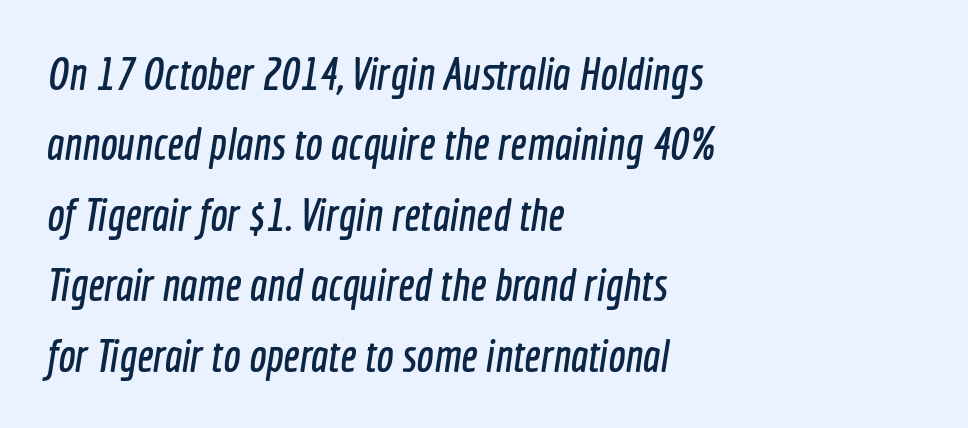
Line beginnings align vertically; line endings do not. Is the letter spacing exaggerated? No — it looks like the ordinary default. The rendering uses a moderate line-height, typical for paragraphs. A bare baseline throughout the passage.
